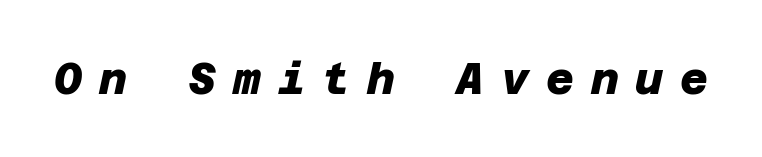
Q: Is the text bold? A: Yes.
Q: Is the typeface a serif or a sans-serif typeface? A: Sans-serif.
Q: Is the text underlined? A: No.
Q: Is the spacing between letters normal or unusually wide? A: Unusually wide.
Q: Width (condensed, normal, or wide)? A: Normal.
Q: Stroke contrast? A: Low.
Q: x-height? A: Large.
